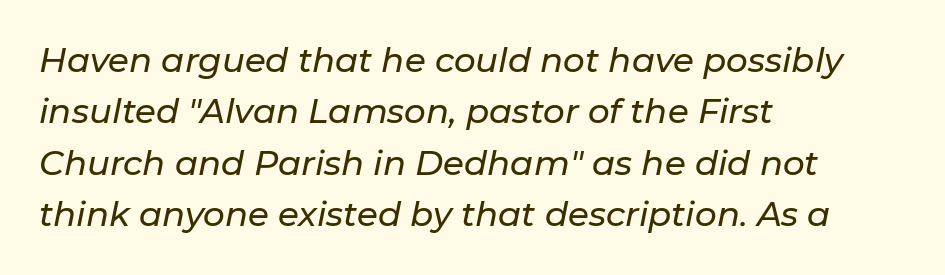
Varying glyph widths throughout — classic text-font behaviour. Does the leading feel generous? No, just average. Compared with a centered layout, this one pins lines to the left instead. An italicized treatment has been applied to the whole sample. Anything drawn beneath the words? Only blank space.
